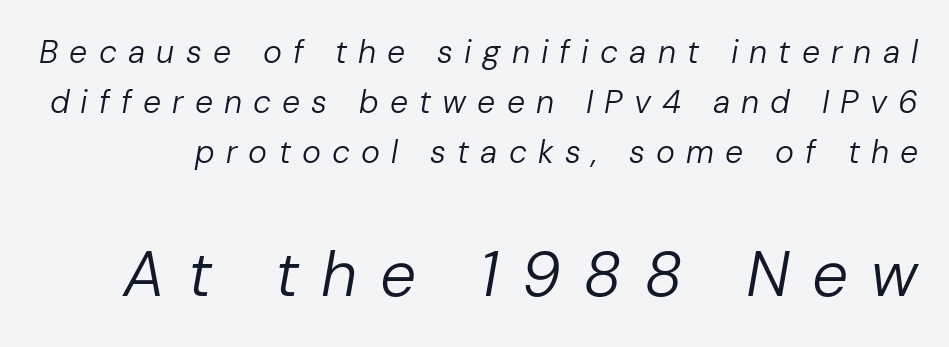
The image shows 64 px regular-weight type, italic (leaning right); set normal line spacing (1.56x), unusually wide letter spacing (+0.35 em), not underlined; the second (bottom) block is 2.0x larger; low stroke contrast and a medium x-height.
